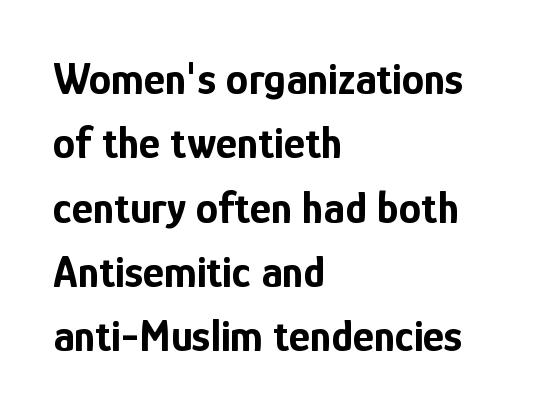
The image shows 45 px bold, condensed sans-serif type, upright; set left-aligned, normal line spacing (1.43x), normal letter spacing, not underlined; low stroke contrast and a medium x-height.
